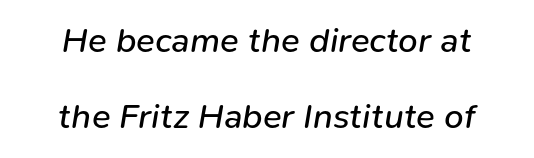
Q: Is the text bold? A: No.
Q: Is the text italic (slanted)? A: Yes, it leans right by about 9 degrees.
Q: Is the text underlined? A: No.
Q: How is the paragraph aligned? A: Centered.
Q: Is the spacing between letters normal or unusually wide? A: Normal.
Q: Is the spacing between lines tight, normal or loose? A: Loose.
Q: Width (condensed, normal, or wide)? A: Normal.
Q: Stroke contrast? A: Low.
Q: x-height? A: Medium.
Q: Monospaced? A: No.
